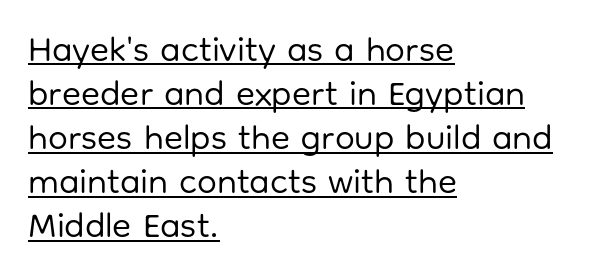
The lettering is marked with a stroke running underneath it. Is this a fixed-width face? No — the glyphs have proportional, varying widths. The typeface chosen for these lines omits serifs. If you drew a line through each stem, it would be perfectly vertical. The weight would be labelled regular, book, light, or lighter still. The type is set solid horizontally, with unmodified tracking.
